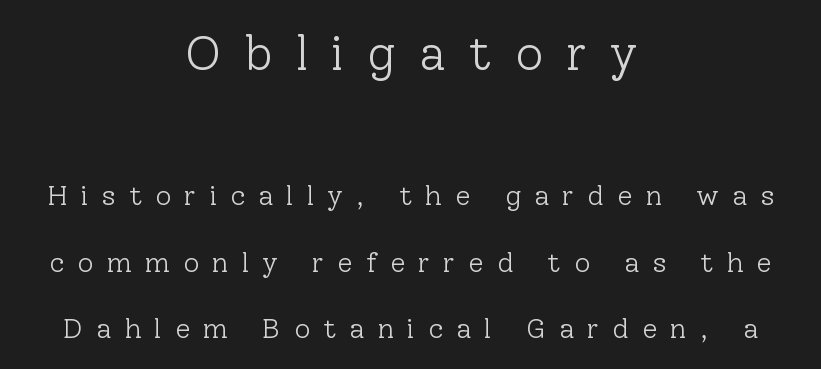
Q: Is the text bold? A: No.
Q: Is the text italic (slanted)? A: No, it is upright.
Q: Is the typeface a serif or a sans-serif typeface? A: Serif.
Q: Is the text underlined? A: No.
Q: How is the paragraph aligned? A: Centered.
Q: Is the spacing between letters normal or unusually wide? A: Unusually wide.
Q: Is the spacing between lines tight, normal or loose? A: Loose.
Q: Which block of text is set in a larger size, the first (top) or the second (bottom)? A: The first (top) one.
Q: Width (condensed, normal, or wide)? A: Normal.
Q: Stroke contrast? A: Low.
Q: x-height? A: Medium.
Q: Monospaced? A: No.
